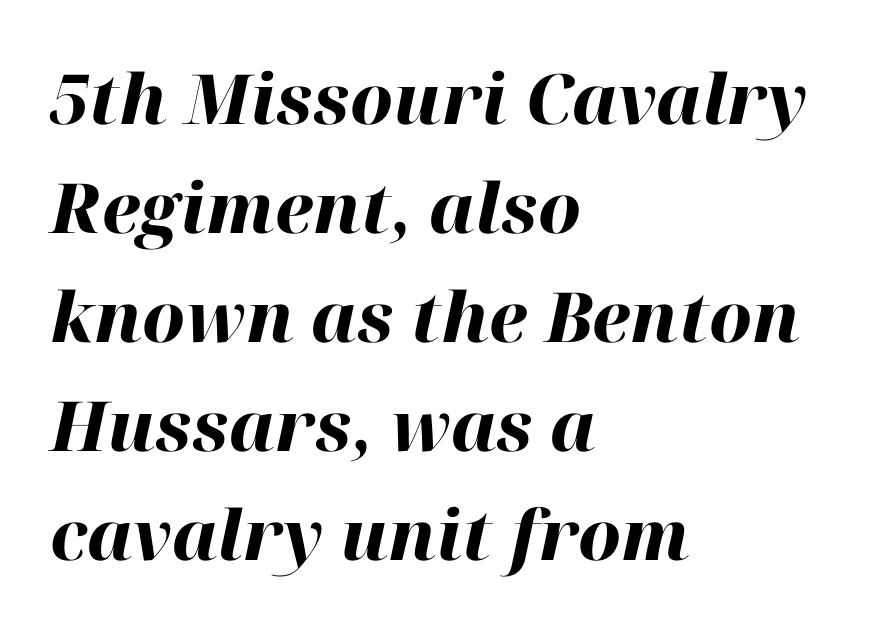
The face used here has a pronounced slope to its letters. Do the characters align in a grid? No, the font is proportional. Descenders are the only things crossing below the line. Reading down the block, your eye returns to a fixed left position each line.
